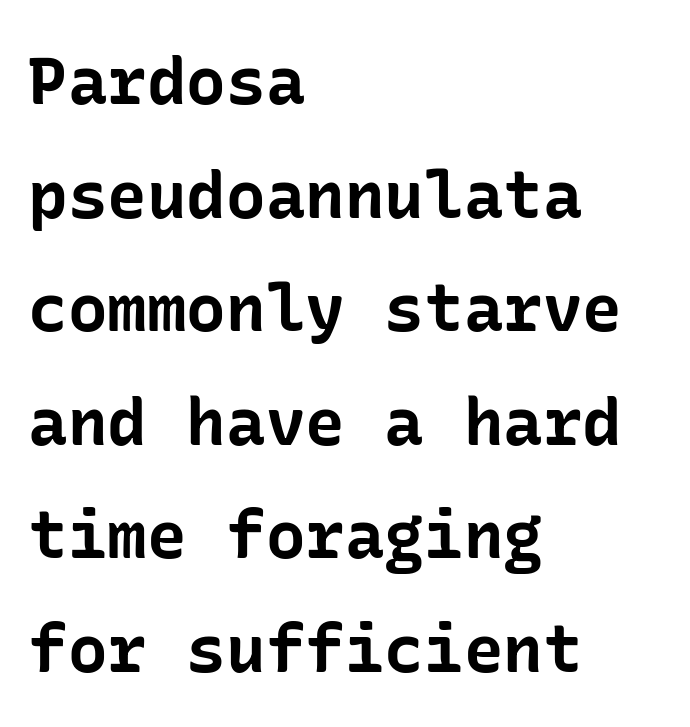
Q: Is the text bold? A: Yes.
Q: Is the text italic (slanted)? A: No, it is upright.
Q: Is the typeface a serif or a sans-serif typeface? A: Sans-serif.
Q: Is the text underlined? A: No.
Q: How is the paragraph aligned? A: Left-aligned.
Q: Is the spacing between letters normal or unusually wide? A: Normal.
Q: Width (condensed, normal, or wide)? A: Normal.
Q: Stroke contrast? A: Low.
Q: x-height? A: Medium.
